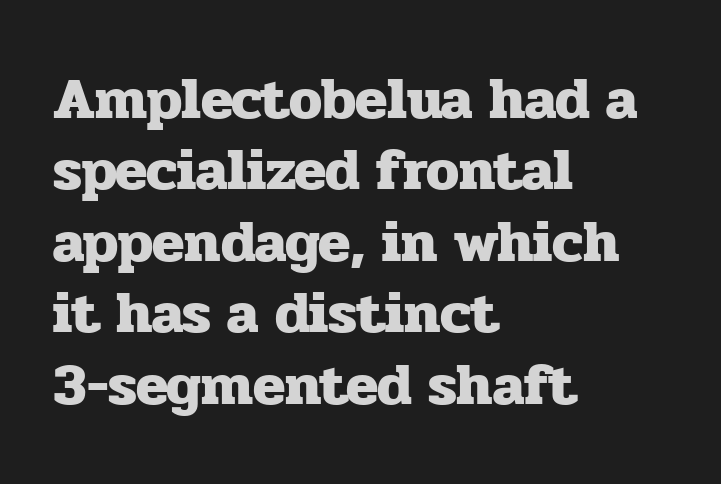
{"serif": "yes", "italic": "no", "bold": "yes", "weight": "heavy", "width": "normal", "stroke_contrast": "low", "x_height": "medium", "monospaced": "no", "underline": "no", "align": "left", "line_spacing_ratio": 1.21, "letter_spacing": "normal", "letter_spacing_em": 0.0, "glyph_px": 59}
